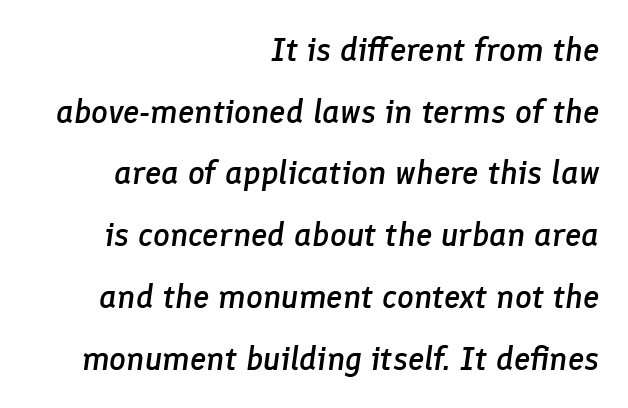
Spacing verdict: proportional, widths tailored to each character. Decoration check: the copy has no underline. Leftover space on each line is placed entirely before the opening word. Looking at the ascenders, they clearly lean.
